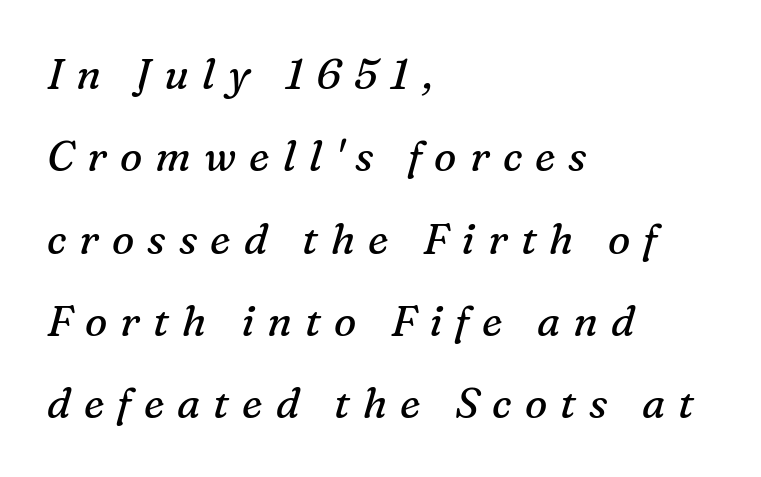
The foot of each line stays bare and open. Note the varied advance widths — an 'i' is clearly narrower than an 'm'. How are the letters spaced? Widely, with obvious added tracking. Is the type heavy? It reads as light-to-regular instead.
